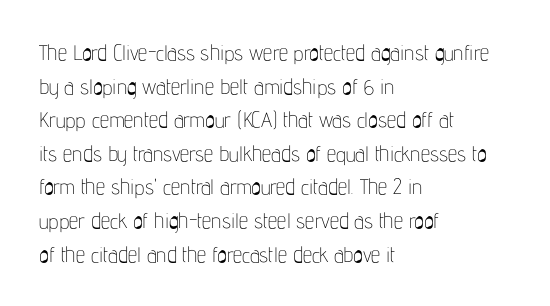
Q: Is the text bold? A: No.
Q: Is the text italic (slanted)? A: No, it is upright.
Q: Is the text underlined? A: No.
Q: How is the paragraph aligned? A: Left-aligned.
Q: Is the spacing between letters normal or unusually wide? A: Normal.
Q: Is the spacing between lines tight, normal or loose? A: Normal.
